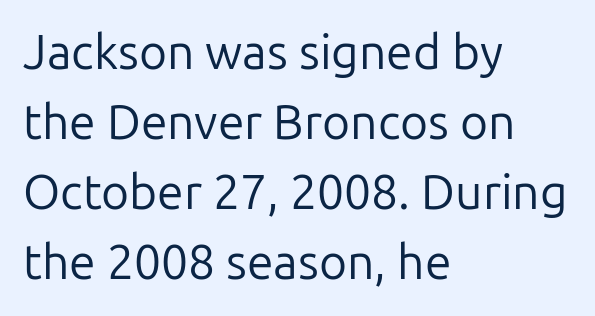
{"serif": "no", "italic": "no", "bold": "no", "weight": "regular", "width": "normal", "stroke_contrast": "low", "x_height": "medium", "monospaced": "no", "underline": "no", "align": "left", "line_spacing": "normal", "line_spacing_ratio": 1.46, "letter_spacing": "normal", "letter_spacing_em": 0.0, "glyph_px": 48}
